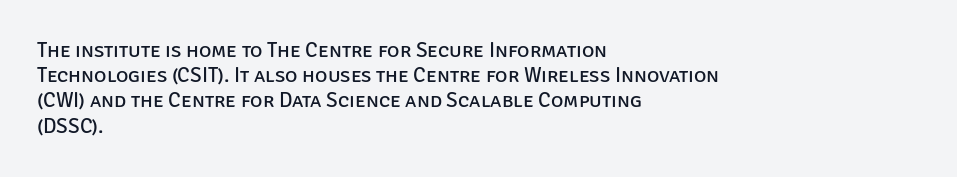
The letterforms sit shoulder to shoulder at normal distance. Typeset ragged right — the left edge is the straight one. The lettering holds an erect, upright posture throughout. Vertical stems look standard width or narrower in stroke. Beneath every word, the page is bare.
